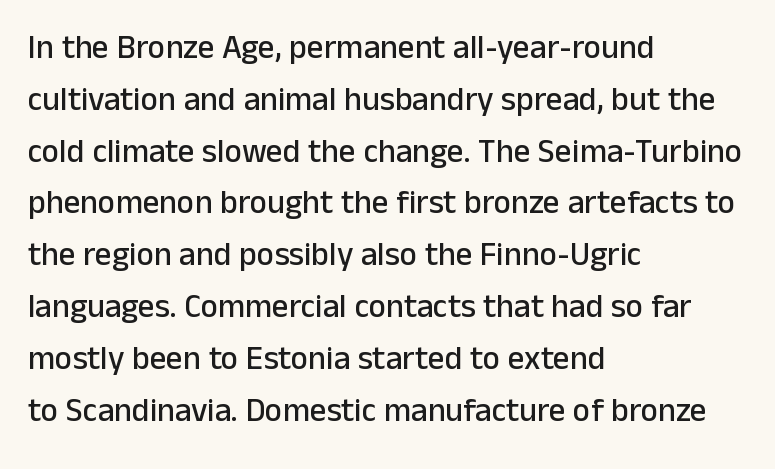
The image shows 33 px sans-serif type, upright; set left-aligned, normal line spacing (1.57x), normal letter spacing, not underlined; low stroke contrast and a medium x-height.
